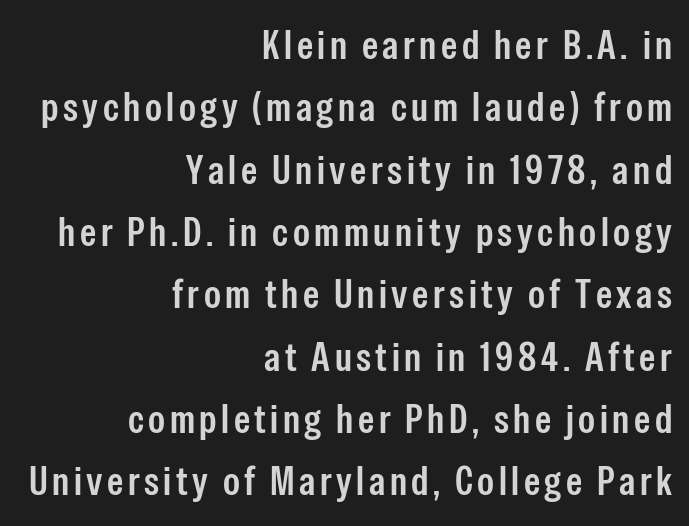
{"serif": "no", "italic": "no", "bold": "semi", "weight": "semibold", "width": "condensed", "stroke_contrast": "low", "x_height": "medium", "monospaced": "no", "underline": "no", "align": "right", "line_spacing": "normal", "line_spacing_ratio": 1.52, "glyph_px": 41}
